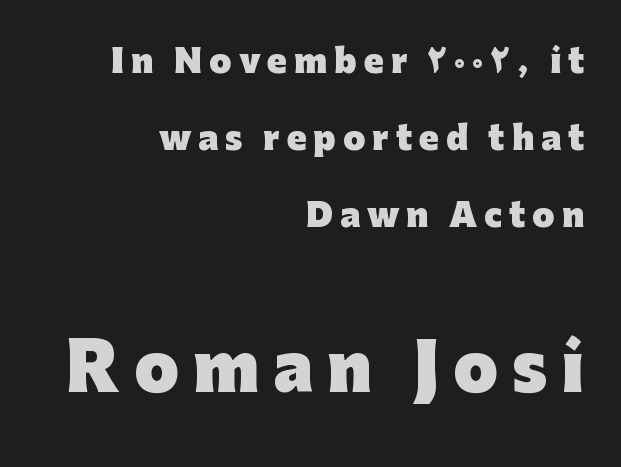
Is there any slant? The stems are plumb. A typesetter would label this face a sans. This sample is right-justified, so line beginnings fall wherever the words allow. The more generous point size was reserved for the lower chunk. Beneath every word, the page is bare.
